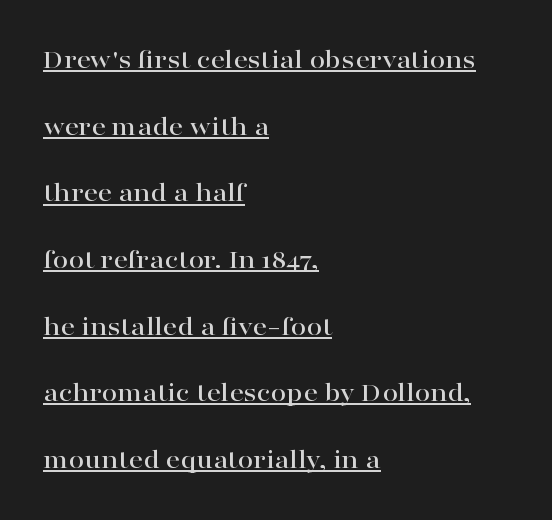
The image shows 28 px wide serif type, upright; set left-aligned, loose line spacing (2.38x), normal letter spacing, underlined; high stroke contrast and a medium x-height.
